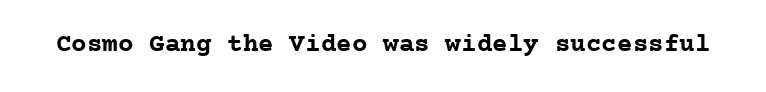
The image shows 26 px bold type, upright; set normal letter spacing, not underlined.
